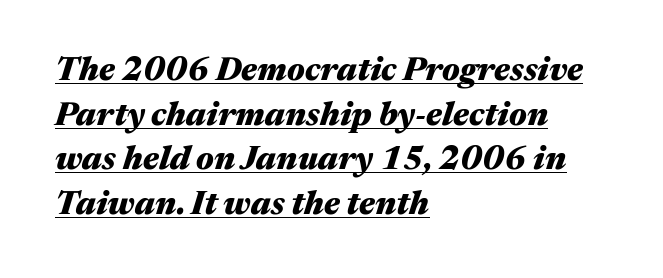
The image shows 33 px heavy, wide type, italic (leaning right); set left-aligned, normal line spacing (1.35x), normal letter spacing, underlined; medium stroke contrast and a medium x-height.
